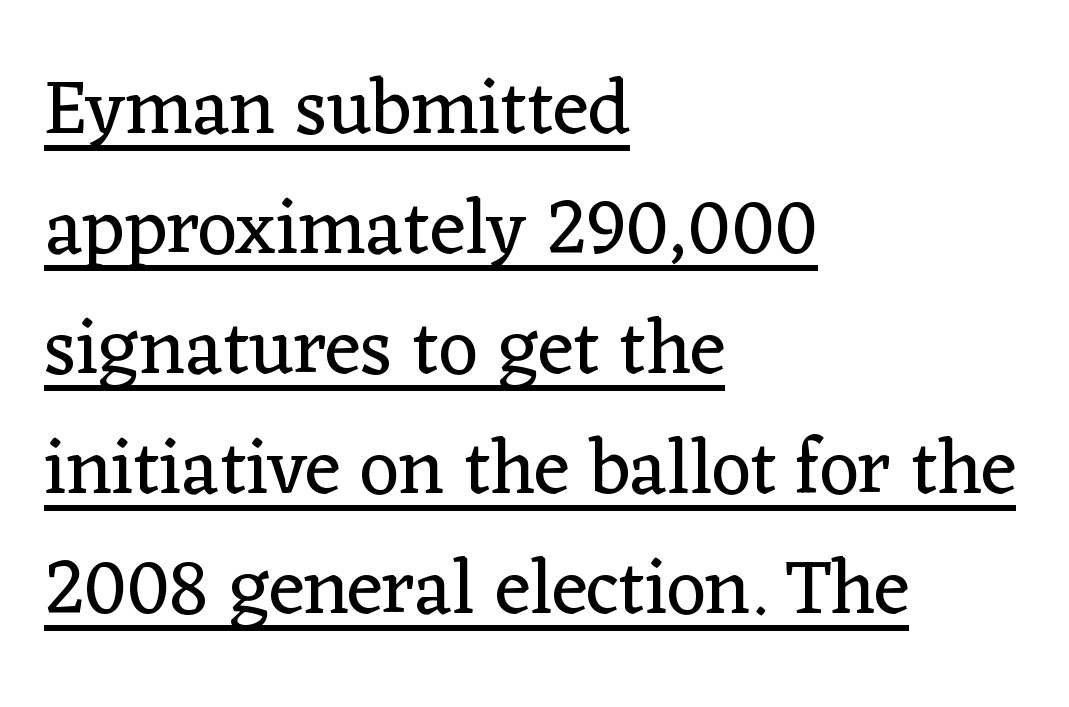
The image shows 77 px regular-weight serif type, upright; set left-aligned, normal line spacing (1.56x), normal letter spacing, underlined; low stroke contrast and a medium x-height.
